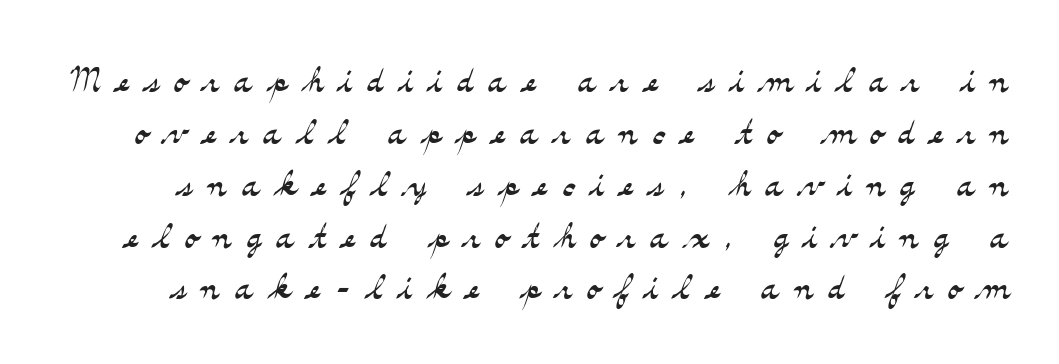
The image shows 48 px light, wide serif type; set tight line spacing (1.08x), unusually wide letter spacing (+0.31 em), not underlined; medium stroke contrast and a small x-height.
